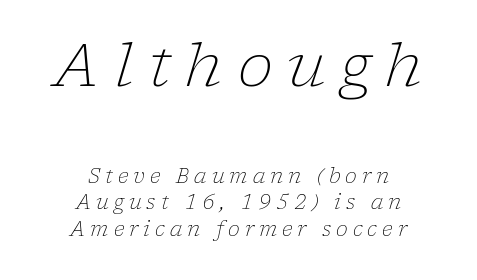
{"serif": "yes", "italic": "yes", "lean": "right", "slant_degrees": 17, "bold": "no", "weight": "light", "width": "normal", "stroke_contrast": "low", "x_height": "medium", "monospaced": "no", "underline": "no", "align": "center", "line_spacing": "normal", "line_spacing_ratio": 1.33, "letter_spacing": "wide", "letter_spacing_em": 0.25, "larger_block": "first", "size_ratio": 3.0, "glyph_px": 60}
